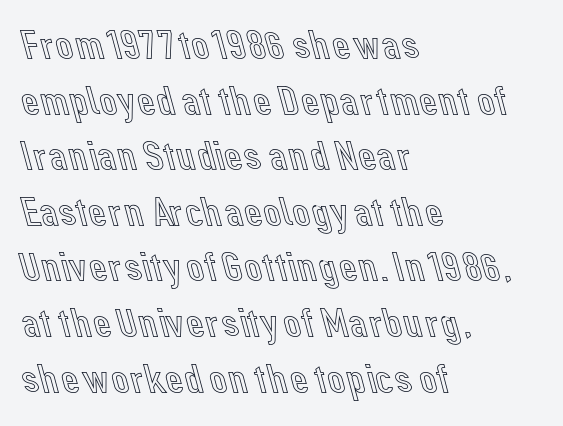
Q: Is the text italic (slanted)? A: Yes.
Q: Is the text underlined? A: No.
Q: How is the paragraph aligned? A: Left-aligned.
Q: Is the spacing between letters normal or unusually wide? A: Normal.
Q: Is the spacing between lines tight, normal or loose? A: Normal.
Q: Width (condensed, normal, or wide)? A: Normal.
Q: x-height? A: Medium.
Q: Monospaced? A: No.
